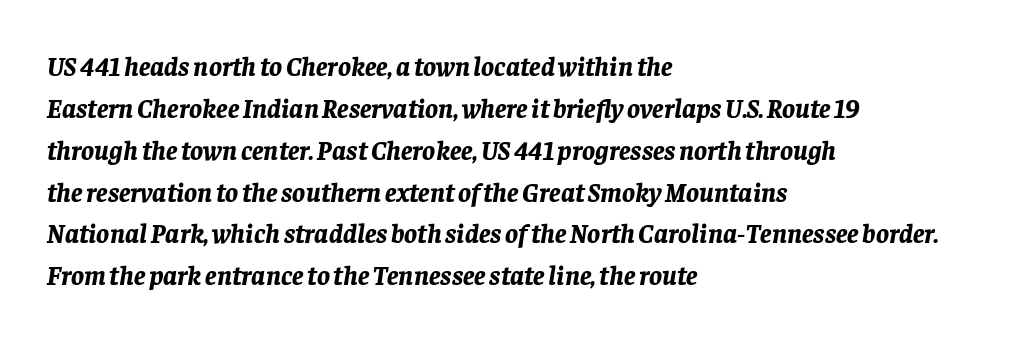
{"italic": "yes", "lean": "right", "slant_degrees": 8, "bold": "yes", "underline": "no", "align": "left", "line_spacing": "normal", "line_spacing_ratio": 1.55, "letter_spacing": "normal", "letter_spacing_em": 0.0, "glyph_px": 27}
